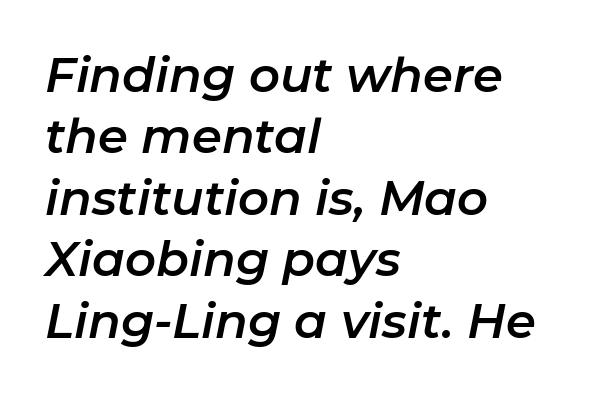
{"italic": "yes", "lean": "right", "slant_degrees": 11, "width": "normal", "stroke_contrast": "low", "x_height": "medium", "monospaced": "no", "underline": "no", "align": "left", "line_spacing": "normal", "line_spacing_ratio": 1.28, "letter_spacing": "normal", "letter_spacing_em": 0.0, "glyph_px": 48}
